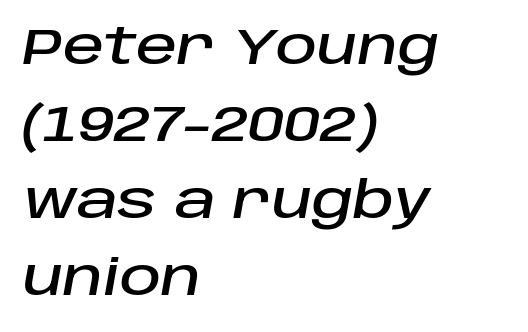
{"italic": "yes", "lean": "right", "slant_degrees": 10, "width": "normal", "stroke_contrast": "low", "x_height": "large", "monospaced": "no", "underline": "no", "align": "left", "line_spacing": "normal", "line_spacing_ratio": 1.51, "letter_spacing": "normal", "letter_spacing_em": 0.0, "glyph_px": 51}
